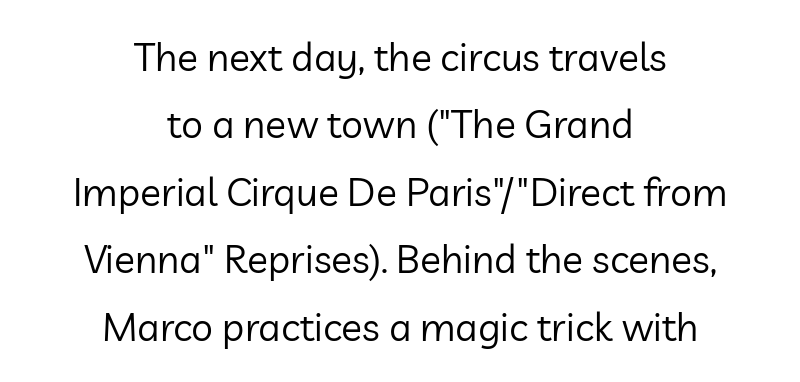
This sample uses plain, unmodified letter spacing. Weight: in the light-to-regular range. The text was rendered using a sans face with plain stroke endings. Letters rest on an invisible, unmarked baseline.
